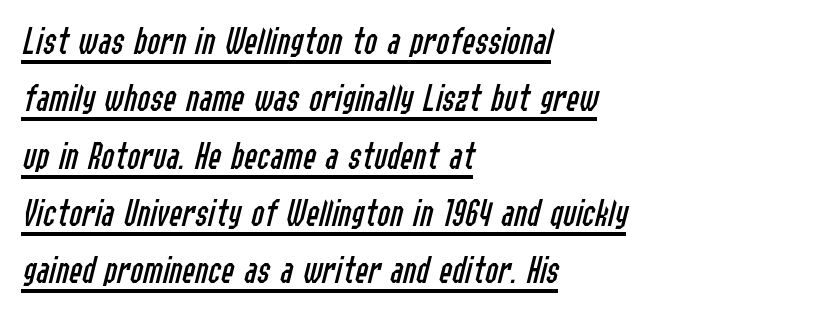
This sample has the flowing, uneven cadence of proportional lettering. Visually the block forms a straight wall on the left and a jagged coastline on the right. Characters follow at the spacing the type designer built in. Every word sits above its own underline. Does the lettering tilt? It does — this is italic.
